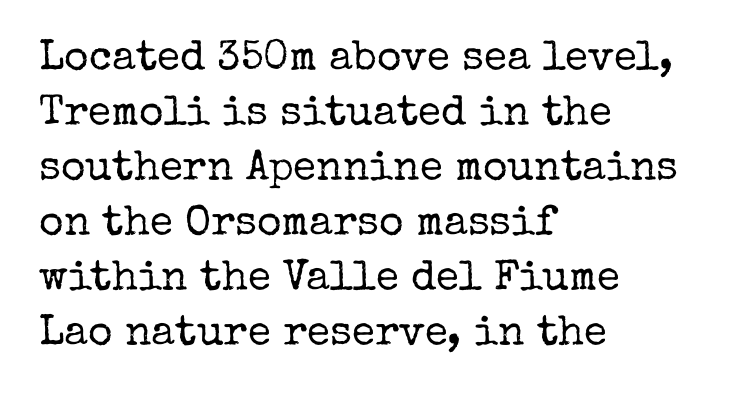
{"serif": "yes", "italic": "no", "bold": "no", "weight": "regular", "width": "normal", "stroke_contrast": "low", "x_height": "medium", "monospaced": "no", "underline": "no", "align": "left", "line_spacing": "normal", "line_spacing_ratio": 1.31, "letter_spacing": "normal", "letter_spacing_em": 0.0, "glyph_px": 42}
